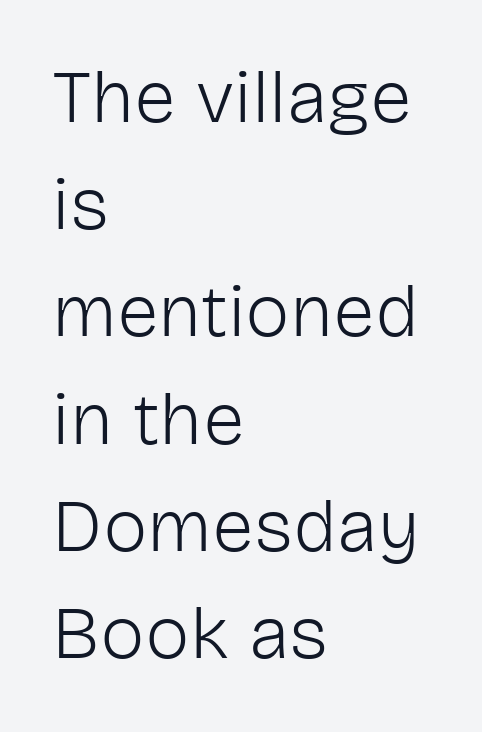
The image shows 75 px light sans-serif type, upright; set left-aligned, normal line spacing (1.43x), normal letter spacing, not underlined; low stroke contrast and a medium x-height.
